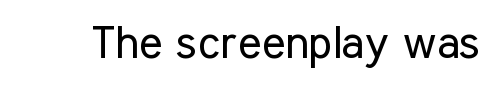
The image shows 45 px regular-weight, condensed sans-serif type, upright; set normal letter spacing, not underlined; low stroke contrast and a medium x-height.
